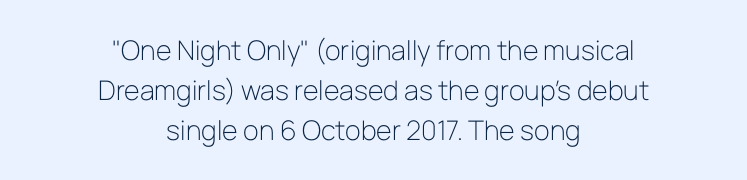
Anything drawn beneath the words? Only blank space. Stems and bowls with no extra thickness — not bold. The lines are quadded center. Tracking value appears to be zero — textbook default spacing.
